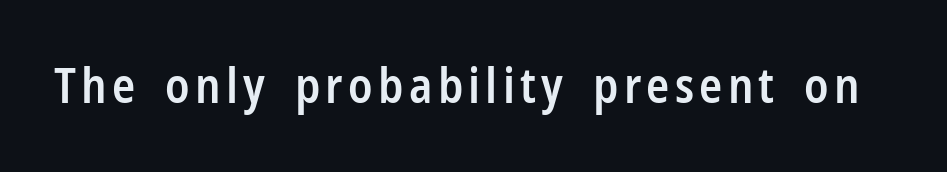
This is roman type, the default non-slanted kind. You can tell from the bare stems that sans-serif type was used. The gap between lines stays unmarked. Students, this is semibold: more ink than regular, less than bold.
